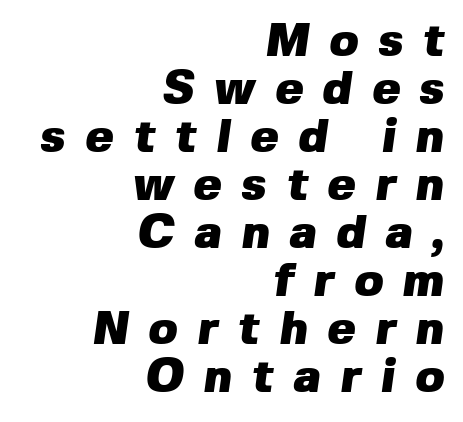
{"serif": "no", "bold": "yes", "weight": "heavy", "width": "normal", "stroke_contrast": "low", "x_height": "medium", "monospaced": "no", "underline": "no", "align": "right", "line_spacing": "tight", "line_spacing_ratio": 1.02, "letter_spacing": "wide", "letter_spacing_em": 0.42, "glyph_px": 47}
